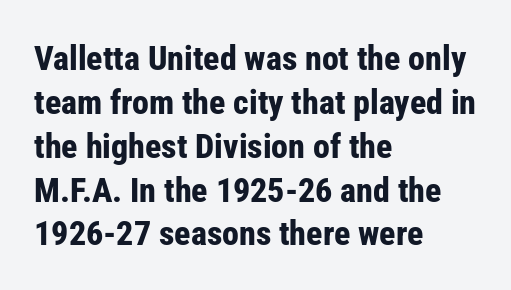
Q: Is the text bold? A: Yes.
Q: Is the text italic (slanted)? A: No, it is upright.
Q: Is the typeface a serif or a sans-serif typeface? A: Sans-serif.
Q: Is the text underlined? A: No.
Q: How is the paragraph aligned? A: Left-aligned.
Q: Is the spacing between letters normal or unusually wide? A: Normal.
Q: Is the spacing between lines tight, normal or loose? A: Normal.
Q: Width (condensed, normal, or wide)? A: Condensed.
Q: Stroke contrast? A: Low.
Q: x-height? A: Medium.
Q: Monospaced? A: No.
